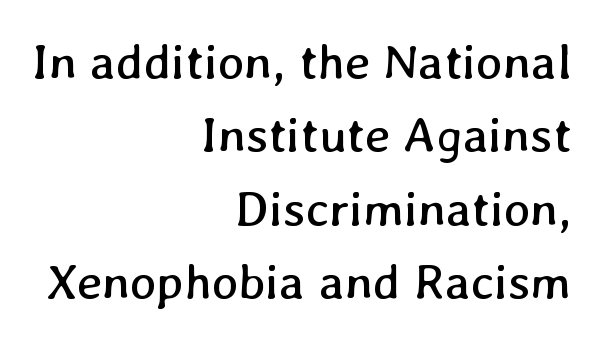
{"bold": "no", "weight": "regular", "width": "normal", "stroke_contrast": "low", "x_height": "medium", "monospaced": "no", "underline": "no", "align": "right", "line_spacing": "normal", "line_spacing_ratio": 1.47, "letter_spacing": "normal", "letter_spacing_em": 0.0, "glyph_px": 50}
